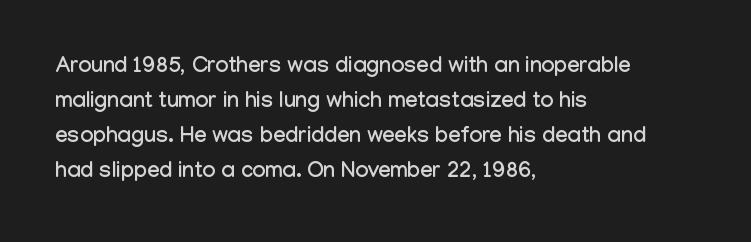
The vertical gap from one line to the next is medium. In terms of posture, this sample is upright. The ragged edge is on the right, which tells us the setting is flush left. Look at the tracking — it's just the regular setting, nothing added. Only glyphs here, with clear space below each row.
